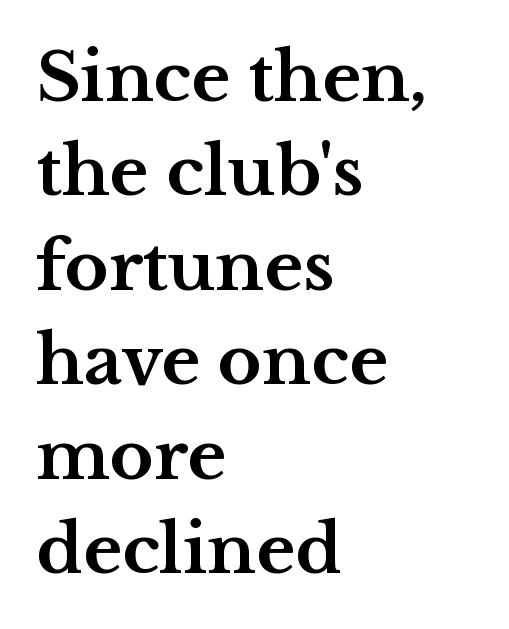
Each glyph is drawn with heavy, bold strokes. This is the regular roman posture of the typeface. The block of text has a typical density, with ordinary space between rows. Underline: absent. These lines keep a tight, regular rhythm from letter to letter.
